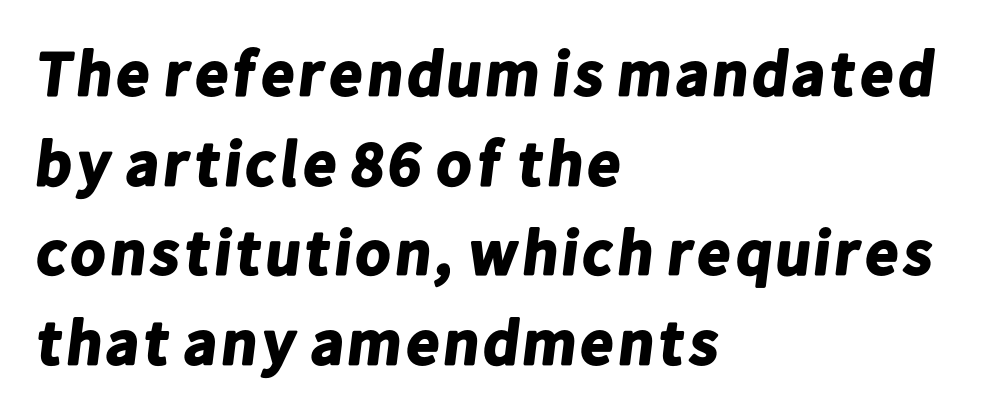
The image shows 64 px bold sans-serif type; set left-aligned, normal line spacing (1.4x), normal letter spacing, not underlined; low stroke contrast and a medium x-height.
